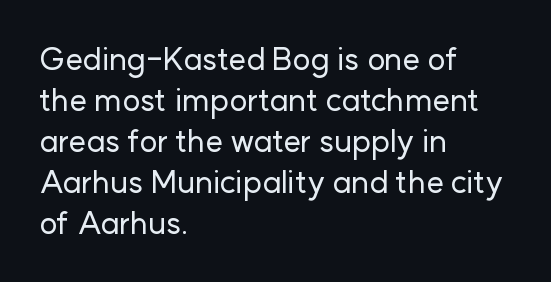
{"serif": "no", "italic": "no", "width": "normal", "stroke_contrast": "low", "x_height": "medium", "monospaced": "no", "underline": "no", "align": "left", "line_spacing": "normal", "line_spacing_ratio": 1.32, "letter_spacing": "normal", "letter_spacing_em": 0.0, "glyph_px": 31}
